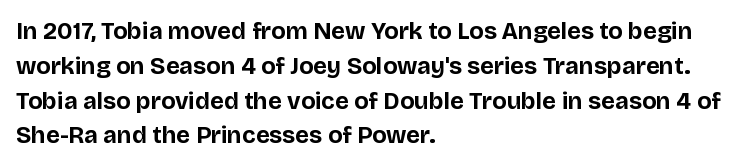
Nope, not italic — everything's standing straight. The passage shown has conventional tracking throughout. Bold? Absolutely — the strokes are thick and heavy. If you drew a ruler down the left edge, every line would touch it. The gap between lines stays unmarked. Horizontal bands of white between lines are of average thickness.
